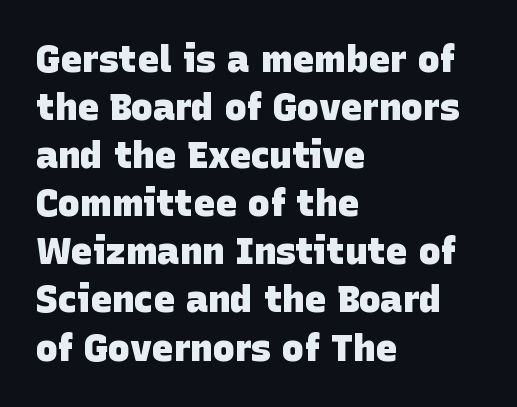
Q: Is the text bold? A: Yes.
Q: Is the typeface a serif or a sans-serif typeface? A: Sans-serif.
Q: Is the text underlined? A: No.
Q: How is the paragraph aligned? A: Left-aligned.
Q: Is the spacing between letters normal or unusually wide? A: Normal.
Q: Is the spacing between lines tight, normal or loose? A: Normal.
Q: Width (condensed, normal, or wide)? A: Normal.
Q: Stroke contrast? A: Low.
Q: x-height? A: Large.
Q: Monospaced? A: No.
